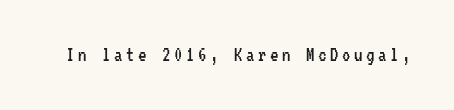
Nope, not italic — everything's standing straight. Weight: regular or lighter. This rendering features lettering with no underline.
